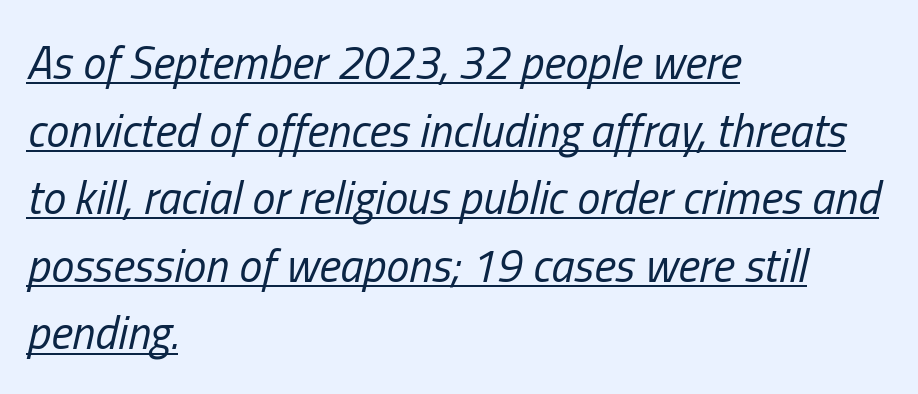
The image shows 46 px regular-weight, condensed type, italic (leaning right); set left-aligned, normal line spacing (1.47x), normal letter spacing, underlined; low stroke contrast and a medium x-height.
